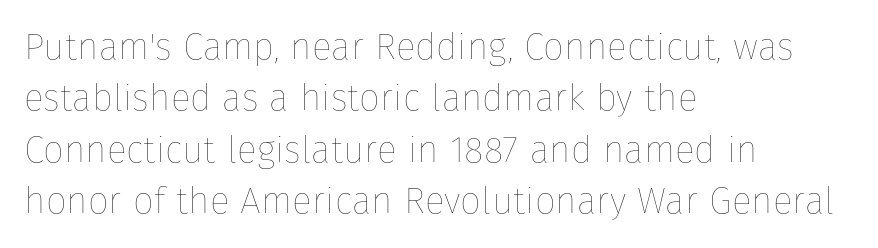
{"italic": "no", "bold": "no", "weight": "thin", "width": "normal", "stroke_contrast": "low", "x_height": "medium", "monospaced": "no", "underline": "no", "align": "left", "line_spacing": "normal", "line_spacing_ratio": 1.39, "letter_spacing": "normal", "letter_spacing_em": 0.0, "glyph_px": 37}
